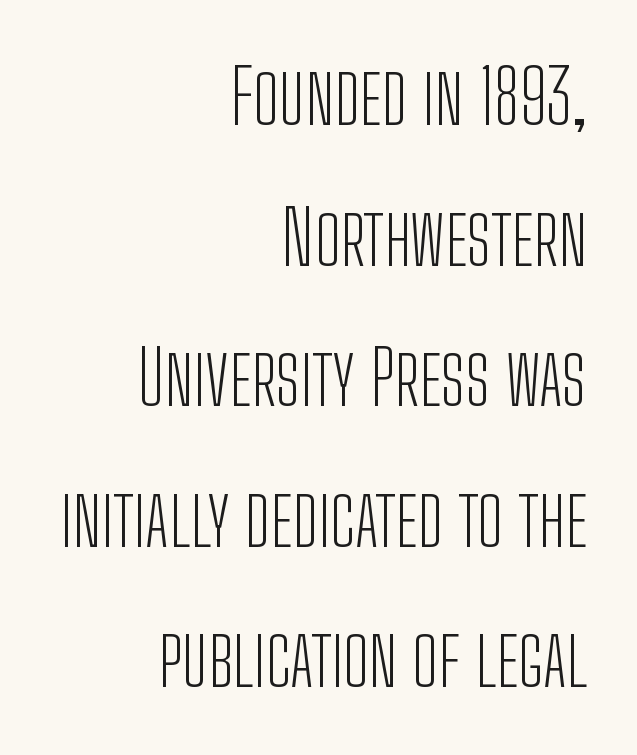
The image shows 76 px light, condensed sans-serif type, upright; set right-aligned, line spacing 1.85x, normal letter spacing, not underlined; low stroke contrast and a medium x-height.
